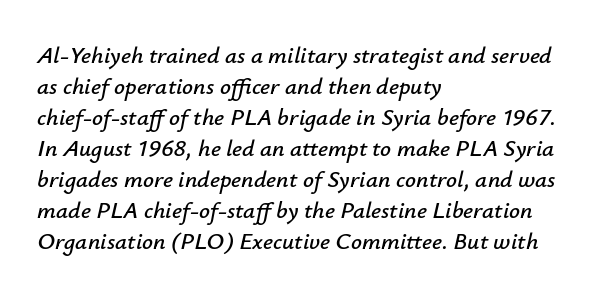
The image shows 24 px text type, italic (leaning right); set left-aligned, normal line spacing (1.29x), normal letter spacing, not underlined.
